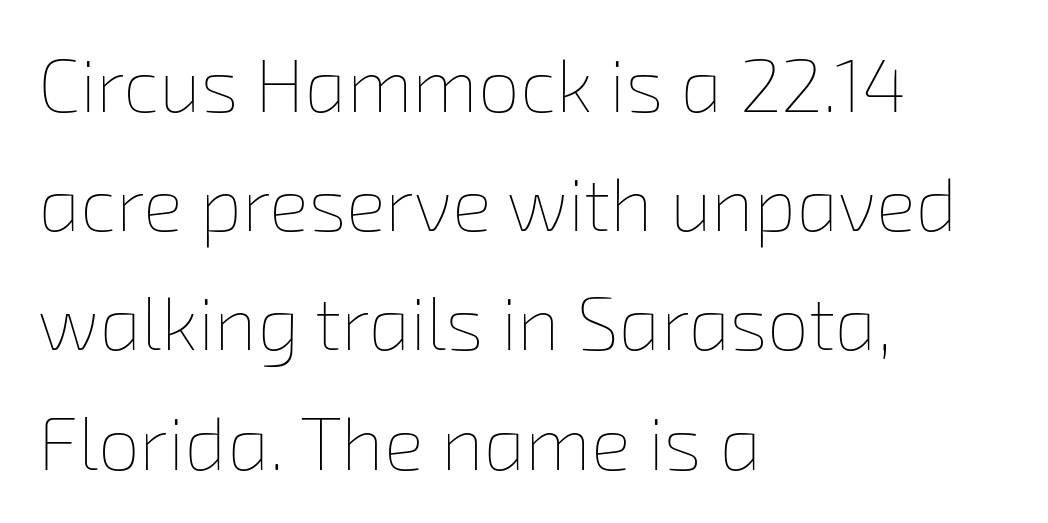
{"bold": "no", "weight": "thin", "width": "normal", "stroke_contrast": "low", "x_height": "medium", "monospaced": "no", "underline": "no", "align": "left", "line_spacing": "normal", "line_spacing_ratio": 1.59, "letter_spacing": "normal", "letter_spacing_em": 0.0, "glyph_px": 75}
